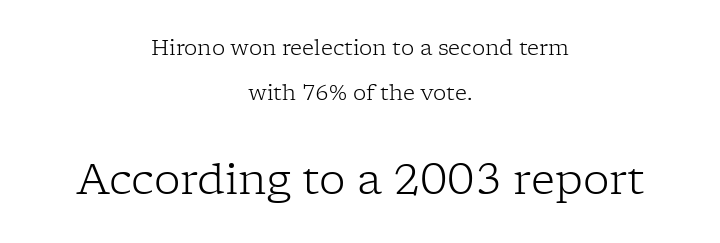
{"serif": "yes", "italic": "no", "bold": "no", "weight": "light", "width": "normal", "stroke_contrast": "low", "x_height": "medium", "monospaced": "no", "underline": "no", "align": "center", "line_spacing": "loose", "line_spacing_ratio": 2.14, "letter_spacing": "normal", "letter_spacing_em": 0.0, "larger_block": "second", "size_ratio": 2.0, "glyph_px": 42}
